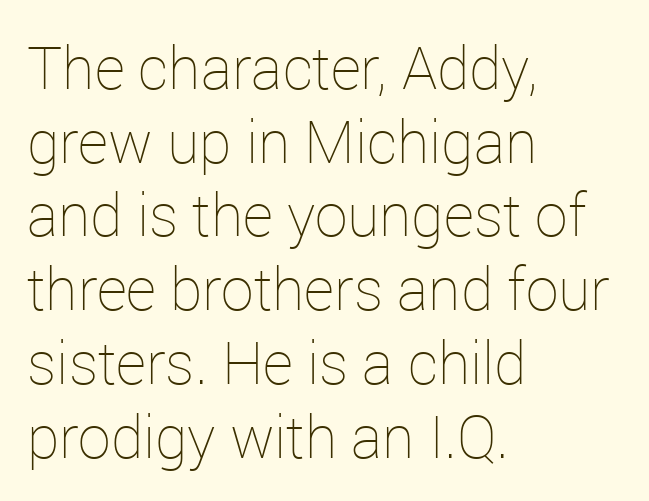
{"italic": "no", "bold": "no", "weight": "thin", "width": "normal", "stroke_contrast": "low", "x_height": "medium", "monospaced": "no", "underline": "no", "align": "left", "line_spacing": "normal", "line_spacing_ratio": 1.25, "letter_spacing": "normal", "letter_spacing_em": 0.0, "glyph_px": 59}
